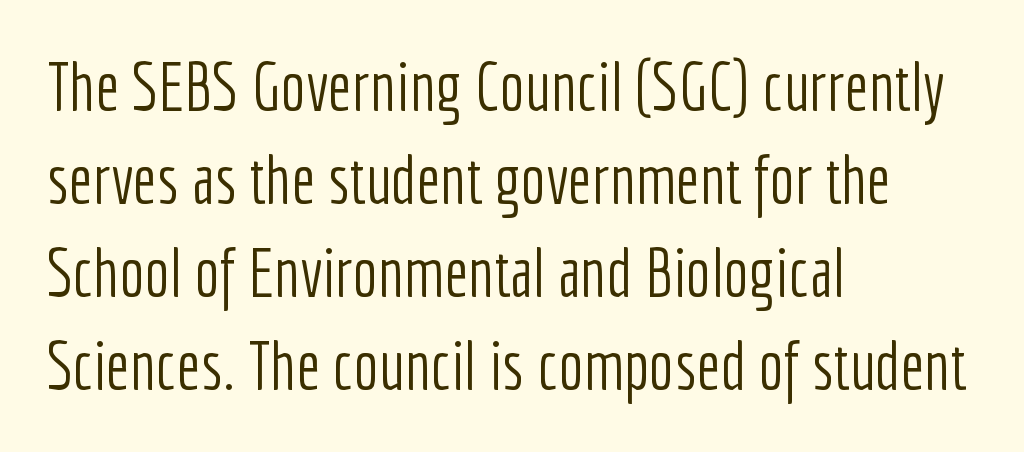
Q: Is the text bold? A: No.
Q: Is the text italic (slanted)? A: No, it is upright.
Q: Is the typeface a serif or a sans-serif typeface? A: Sans-serif.
Q: Is the text underlined? A: No.
Q: How is the paragraph aligned? A: Left-aligned.
Q: Is the spacing between letters normal or unusually wide? A: Normal.
Q: Is the spacing between lines tight, normal or loose? A: Normal.
Q: Width (condensed, normal, or wide)? A: Condensed.
Q: Stroke contrast? A: Low.
Q: x-height? A: Medium.
Q: Monospaced? A: No.
